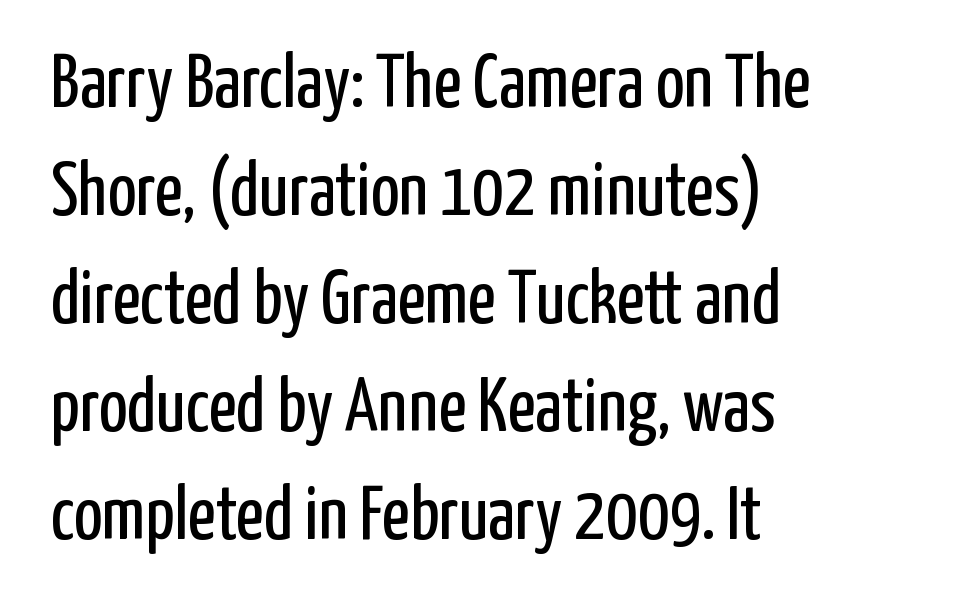
{"serif": "no", "italic": "no", "bold": "no", "weight": "regular", "width": "condensed", "stroke_contrast": "low", "x_height": "medium", "monospaced": "no", "underline": "no", "align": "left", "line_spacing": "normal", "line_spacing_ratio": 1.42, "letter_spacing": "normal", "letter_spacing_em": 0.0, "glyph_px": 76}
